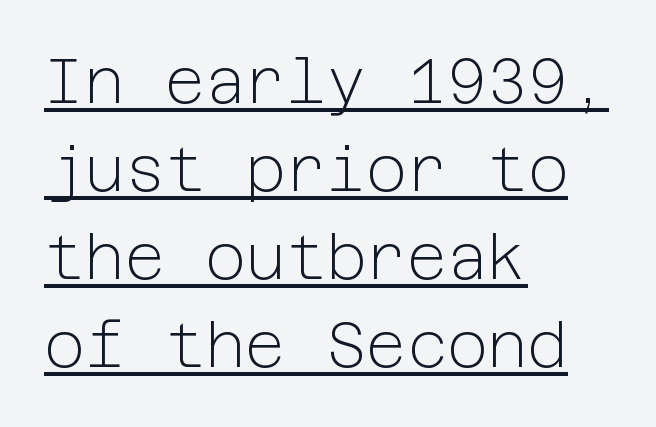
{"serif": "no", "italic": "no", "bold": "no", "weight": "light", "width": "normal", "stroke_contrast": "low", "x_height": "medium", "underline": "yes", "align": "left", "line_spacing": "normal", "line_spacing_ratio": 1.42, "letter_spacing": "normal", "letter_spacing_em": 0.0, "glyph_px": 62}
